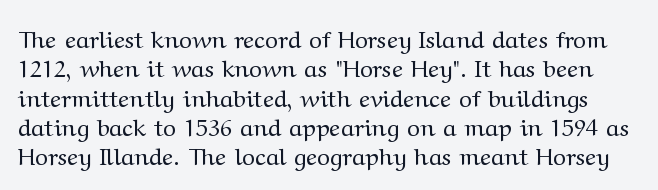
The image shows 24 px text type, upright; set line spacing 1.22x, normal letter spacing, not underlined.
